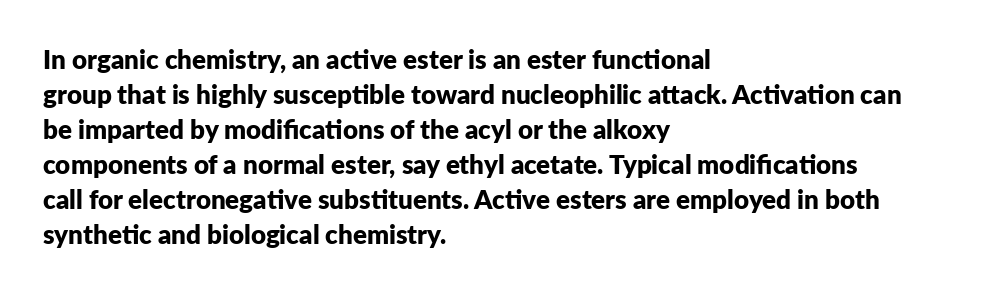
The image shows 26 px bold type, upright; set left-aligned, normal line spacing (1.35x), normal letter spacing, not underlined.
